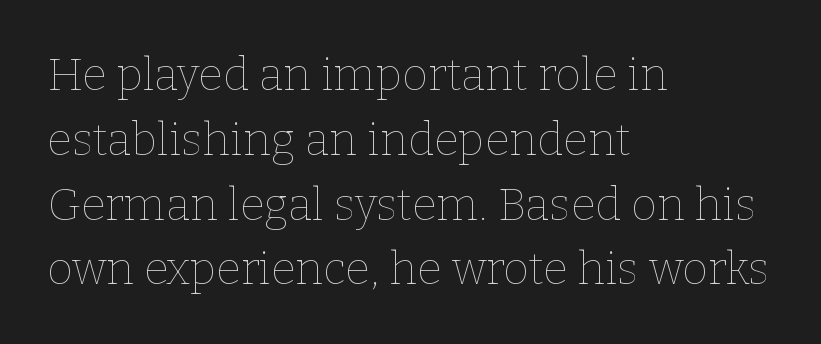
The image shows 45 px thin type, upright; set left-aligned, normal line spacing (1.44x), normal letter spacing, not underlined; low stroke contrast and a medium x-height.
